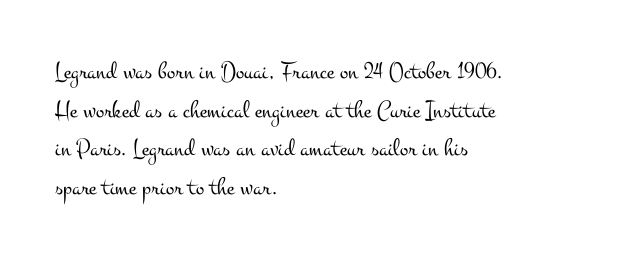
Q: Is the text bold? A: No.
Q: Is the text italic (slanted)? A: Yes.
Q: Is the text underlined? A: No.
Q: How is the paragraph aligned? A: Left-aligned.
Q: Is the spacing between letters normal or unusually wide? A: Normal.
Q: Is the spacing between lines tight, normal or loose? A: Normal.
